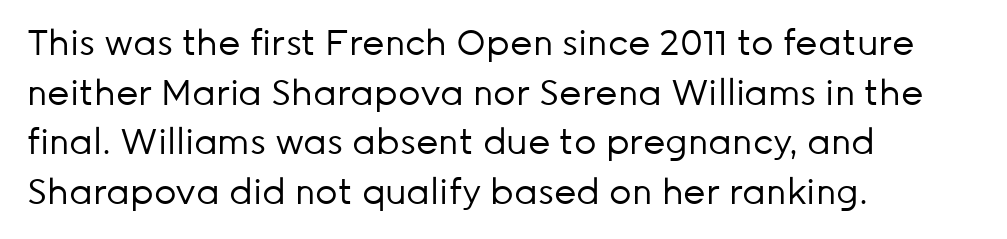
The image shows 35 px regular-weight sans-serif type, upright; set left-aligned, normal line spacing (1.42x), normal letter spacing, not underlined; low stroke contrast and a medium x-height.
